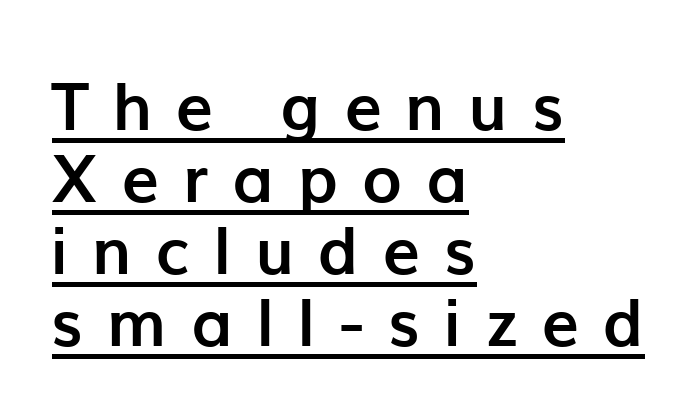
One-word summary of the alignment: left. The rendered words wear a rule along their underside. Each new line begins almost immediately beneath the previous one. No feet cap the strokes, marking this as sans-serif type.
